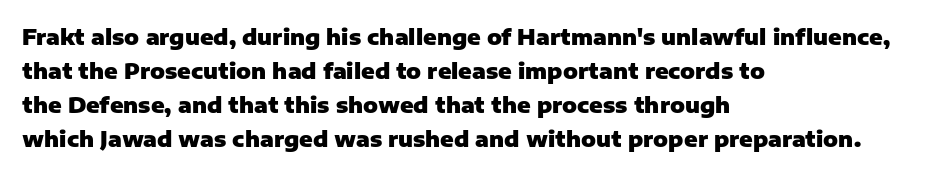
{"italic": "no", "bold": "yes", "underline": "no", "align": "left", "line_spacing": "normal", "line_spacing_ratio": 1.55, "letter_spacing": "normal", "letter_spacing_em": 0.0, "glyph_px": 22}
